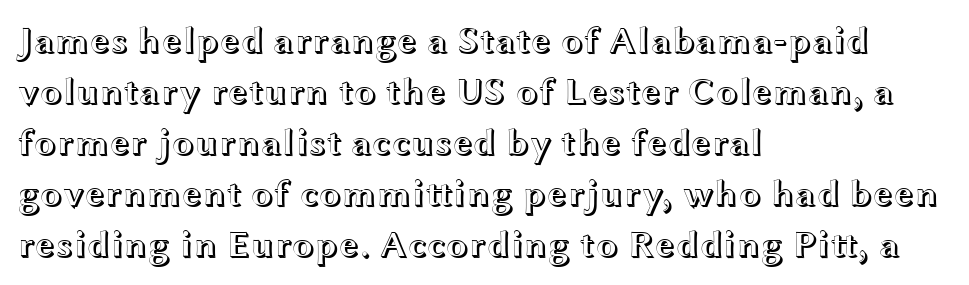
The image shows 37 px wide type, upright; set left-aligned, normal line spacing (1.38x), normal letter spacing, not underlined; a medium x-height.
